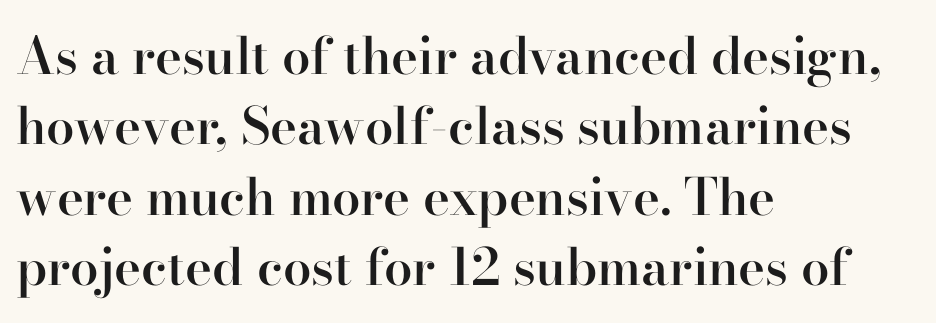
Q: Is the text bold? A: Semi-bold.
Q: Is the text italic (slanted)? A: No, it is upright.
Q: Is the typeface a serif or a sans-serif typeface? A: Serif.
Q: Is the text underlined? A: No.
Q: How is the paragraph aligned? A: Left-aligned.
Q: Is the spacing between letters normal or unusually wide? A: Normal.
Q: Is the spacing between lines tight, normal or loose? A: Normal.
Q: Width (condensed, normal, or wide)? A: Normal.
Q: Stroke contrast? A: High.
Q: x-height? A: Small.
Q: Monospaced? A: No.
